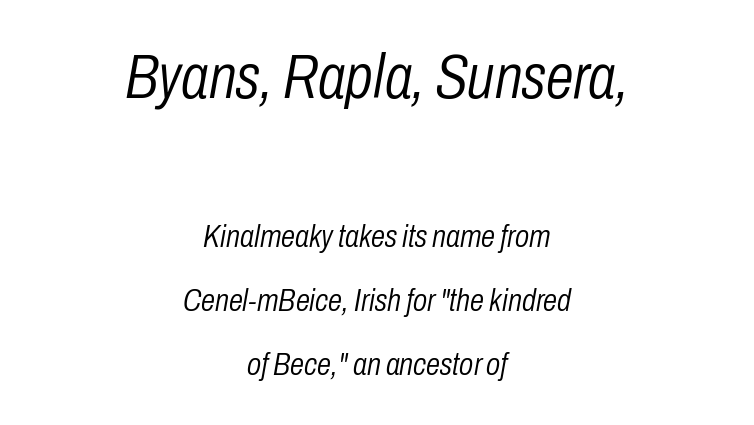
The image shows 63 px light, condensed type, italic (leaning right); set centered, loose line spacing (2.0x), normal letter spacing, not underlined; the first (top) block is 1.97x larger; low stroke contrast and a medium x-height.
